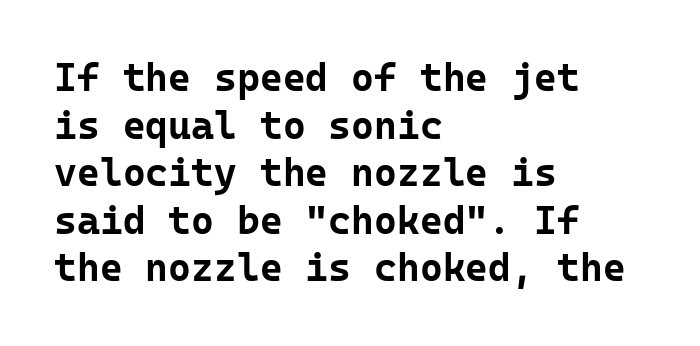
Q: Is the text bold? A: Yes.
Q: Is the text italic (slanted)? A: No, it is upright.
Q: Is the typeface a serif or a sans-serif typeface? A: Sans-serif.
Q: Is the text underlined? A: No.
Q: How is the paragraph aligned? A: Left-aligned.
Q: Is the spacing between letters normal or unusually wide? A: Normal.
Q: Width (condensed, normal, or wide)? A: Normal.
Q: Stroke contrast? A: Low.
Q: x-height? A: Medium.
Q: Monospaced? A: Yes.
